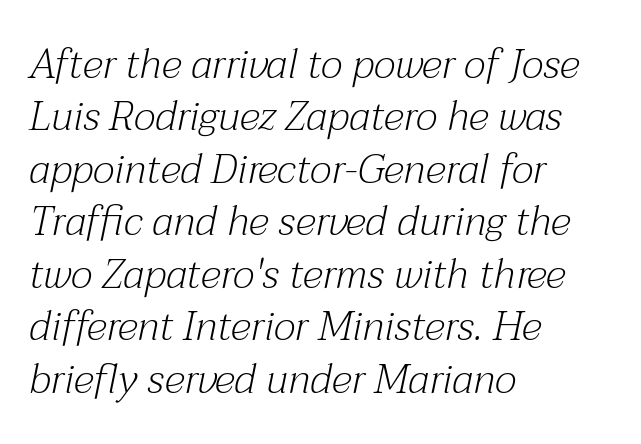
Q: Is the text bold? A: No.
Q: Is the text italic (slanted)? A: Yes, it leans right by about 12 degrees.
Q: Is the typeface a serif or a sans-serif typeface? A: Serif.
Q: Is the text underlined? A: No.
Q: How is the paragraph aligned? A: Left-aligned.
Q: Is the spacing between letters normal or unusually wide? A: Normal.
Q: Is the spacing between lines tight, normal or loose? A: Normal.
Q: Width (condensed, normal, or wide)? A: Normal.
Q: Stroke contrast? A: Medium.
Q: x-height? A: Medium.
Q: Monospaced? A: No.
